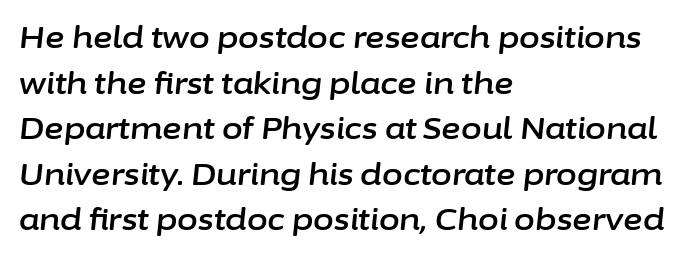
Q: Is the text italic (slanted)? A: Yes, it leans right by about 6 degrees.
Q: Is the text underlined? A: No.
Q: How is the paragraph aligned? A: Left-aligned.
Q: Is the spacing between letters normal or unusually wide? A: Normal.
Q: Is the spacing between lines tight, normal or loose? A: Normal.
Q: Width (condensed, normal, or wide)? A: Normal.
Q: Stroke contrast? A: Low.
Q: x-height? A: Medium.
Q: Monospaced? A: No.
